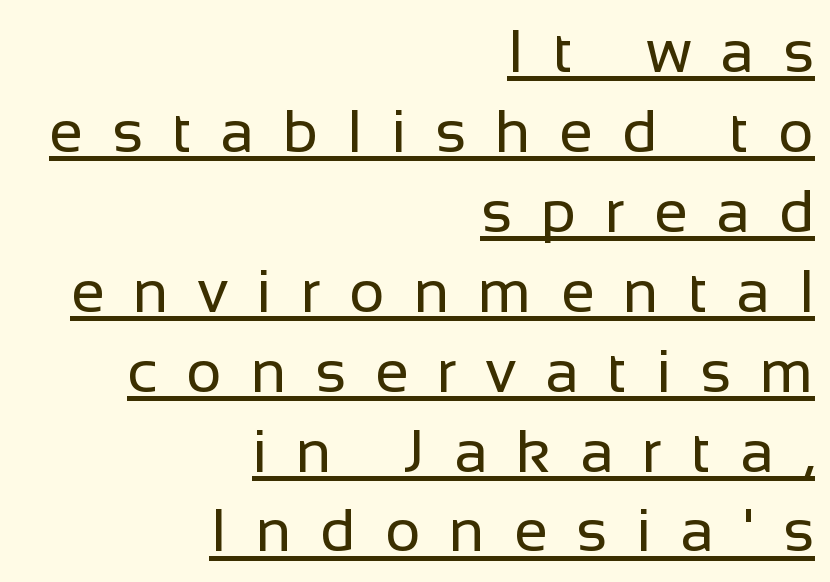
{"serif": "no", "italic": "no", "bold": "no", "weight": "regular", "width": "normal", "stroke_contrast": "low", "x_height": "medium", "monospaced": "no", "underline": "yes", "align": "right", "line_spacing": "normal", "line_spacing_ratio": 1.31, "letter_spacing": "wide", "letter_spacing_em": 0.47, "glyph_px": 61}
